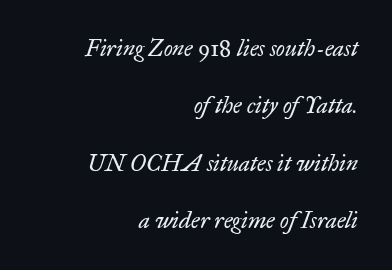
{"italic": "yes", "lean": "right", "slant_degrees": 17, "bold": "no", "underline": "no", "align": "right", "line_spacing": "loose", "line_spacing_ratio": 2.5, "letter_spacing": "normal", "letter_spacing_em": 0.0, "glyph_px": 23}
